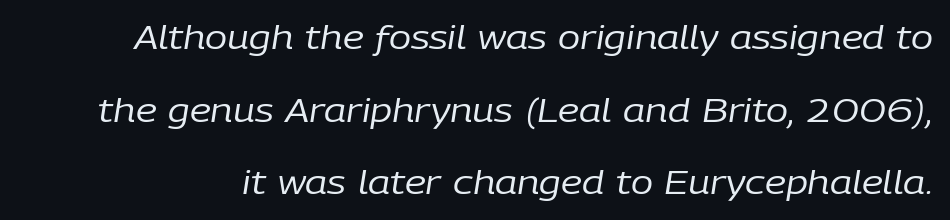
The rendering uses natural spacing where letterforms have individual widths. Airy leading. There's an unmistakable incline to the writing here. No letter is thick-stroked: the sample isn't bold. This rendering features lettering with no underline. The letters sit at their default tracking, neither squeezed nor spread.
